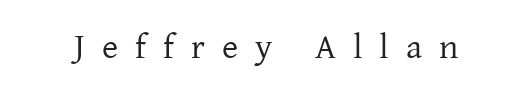
Note: serifs present on the glyphs. No letter is thick-stroked: the sample isn't bold. The gap between lines stays unmarked. Does the lettering tilt? It doesn't — this is upright. Is this a fixed-width face? No — the glyphs have proportional, varying widths. The type is letterspaced generously, with wide tracking.
